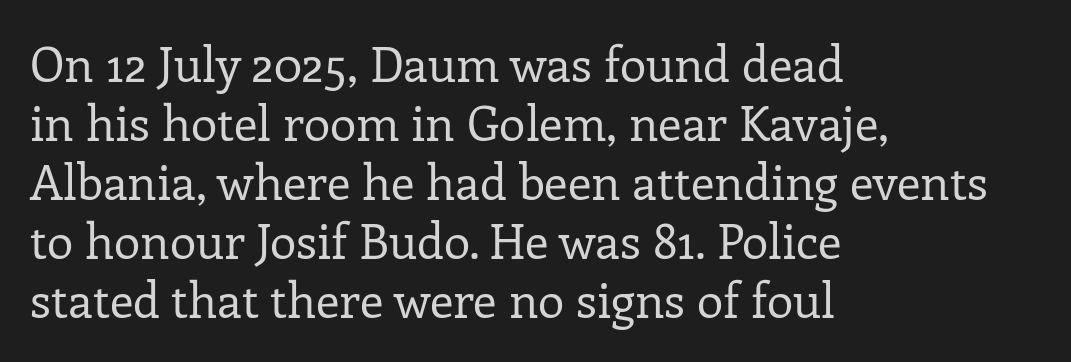
Q: Is the text bold? A: No.
Q: Is the text italic (slanted)? A: No, it is upright.
Q: Is the typeface a serif or a sans-serif typeface? A: Serif.
Q: Is the text underlined? A: No.
Q: How is the paragraph aligned? A: Left-aligned.
Q: Is the spacing between letters normal or unusually wide? A: Normal.
Q: Width (condensed, normal, or wide)? A: Normal.
Q: Stroke contrast? A: Low.
Q: x-height? A: Medium.
Q: Monospaced? A: No.
